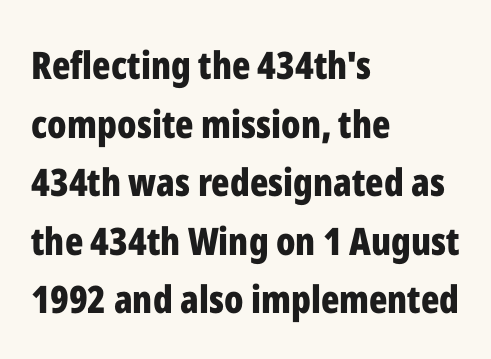
{"serif": "no", "italic": "no", "bold": "yes", "weight": "bold", "width": "condensed", "stroke_contrast": "low", "x_height": "medium", "monospaced": "no", "underline": "no", "align": "left", "line_spacing": "normal", "line_spacing_ratio": 1.54, "letter_spacing": "normal", "letter_spacing_em": 0.0, "glyph_px": 38}
